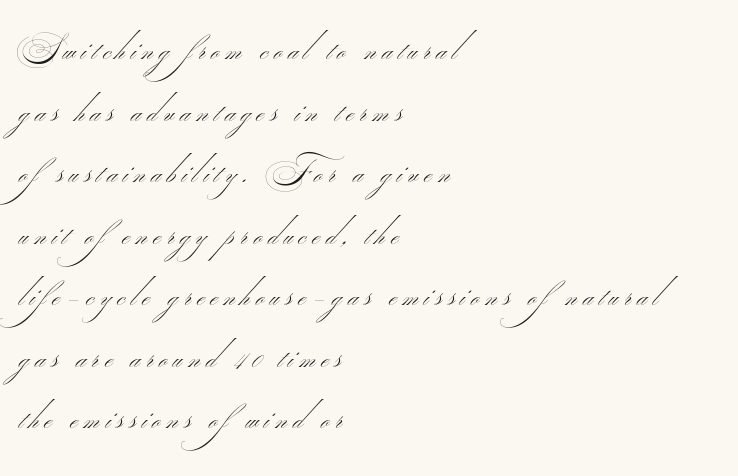
Q: Is the text bold? A: No.
Q: Is the typeface a serif or a sans-serif typeface? A: Sans-serif.
Q: Is the text underlined? A: No.
Q: How is the paragraph aligned? A: Left-aligned.
Q: Width (condensed, normal, or wide)? A: Wide.
Q: Stroke contrast? A: Medium.
Q: Monospaced? A: No.
